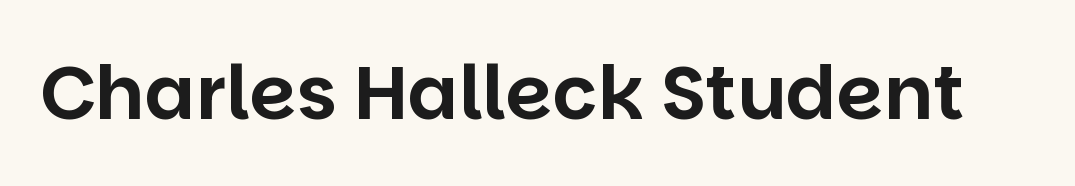
The image shows 75 px sans-serif type, upright; set normal letter spacing, not underlined; low stroke contrast and a large x-height.
